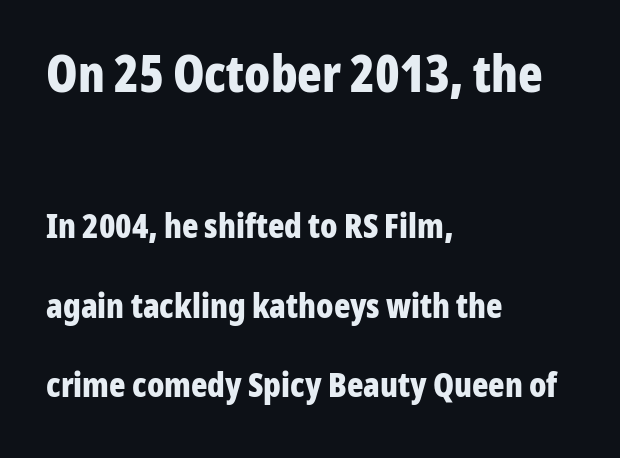
Summary of weight: heavy, a full bold. You could not count columns in this text — the font is proportionally spaced. The lines are quadded left. Are there feet on the stems? There aren't — it's a sans.
